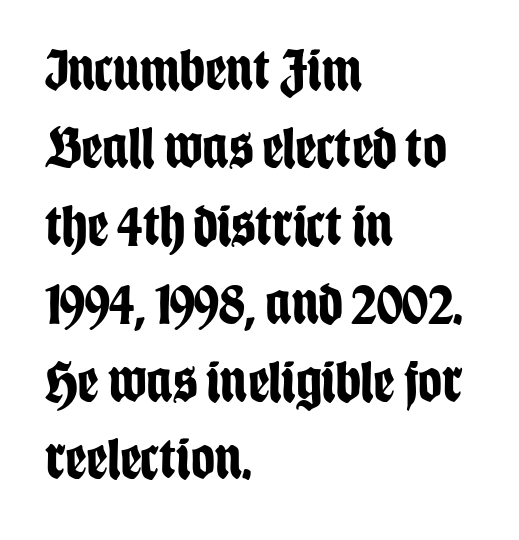
Each row of text sits above clean, open space. The font is running at its bold setting. A typesetter would call this proportional, since set widths differ per character. Line starts are locked; line ends wander. Is the letter spacing exaggerated? No — it looks like the ordinary default. The typography opts for an upright posture over an oblique one.
